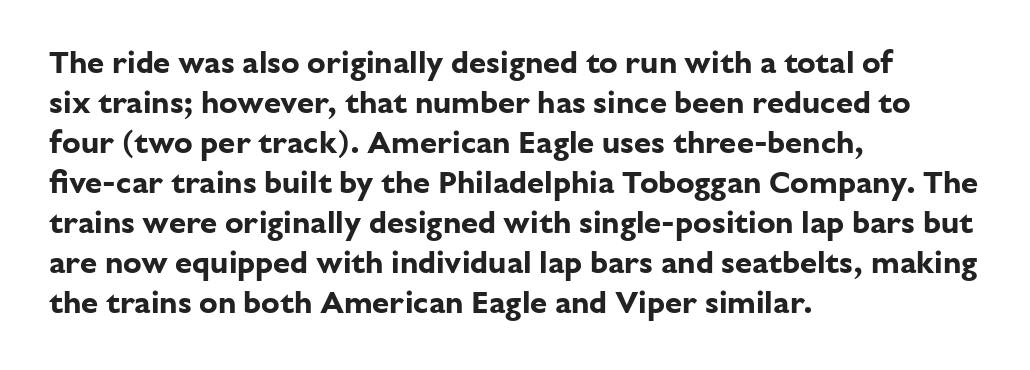
{"serif": "no", "italic": "no", "bold": "yes", "weight": "bold", "width": "normal", "stroke_contrast": "low", "x_height": "medium", "monospaced": "no", "underline": "no", "align": "left", "line_spacing": "normal", "line_spacing_ratio": 1.29, "letter_spacing": "normal", "letter_spacing_em": 0.0, "glyph_px": 31}
